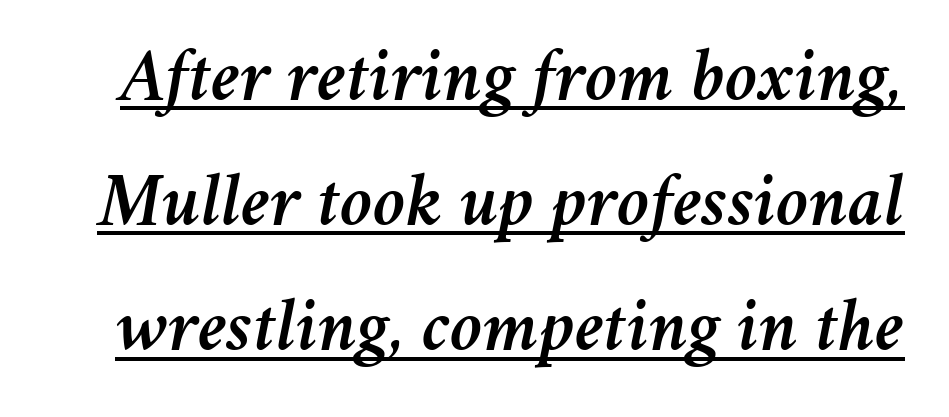
Q: Is the text italic (slanted)? A: Yes, it leans right by about 11 degrees.
Q: Is the text underlined? A: Yes.
Q: Is the spacing between letters normal or unusually wide? A: Normal.
Q: Is the spacing between lines tight, normal or loose? A: Normal.
Q: Width (condensed, normal, or wide)? A: Normal.
Q: Stroke contrast? A: Medium.
Q: x-height? A: Medium.
Q: Monospaced? A: No.
